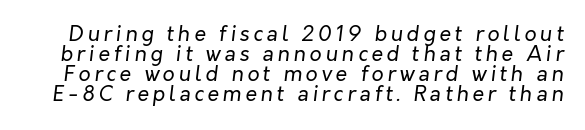
{"italic": "yes", "lean": "right", "slant_degrees": 7, "bold": "no", "underline": "no", "line_spacing": "tight", "line_spacing_ratio": 0.95, "glyph_px": 21}
